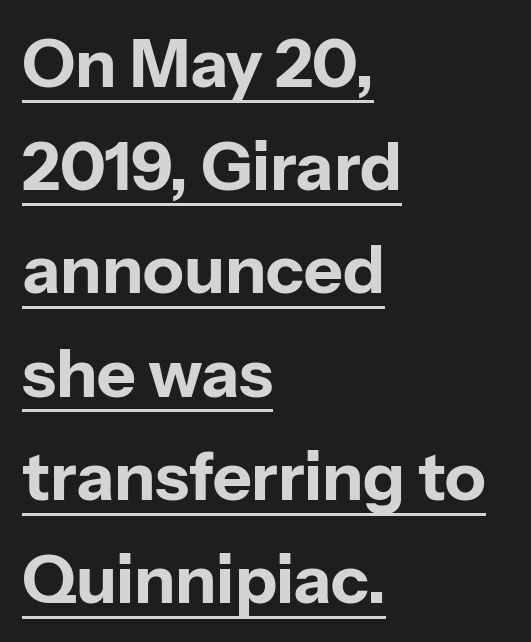
{"serif": "no", "italic": "no", "bold": "yes", "weight": "bold", "width": "normal", "stroke_contrast": "low", "x_height": "medium", "monospaced": "no", "underline": "yes", "align": "left", "line_spacing": "normal", "line_spacing_ratio": 1.54, "letter_spacing": "normal", "letter_spacing_em": 0.0, "glyph_px": 67}
